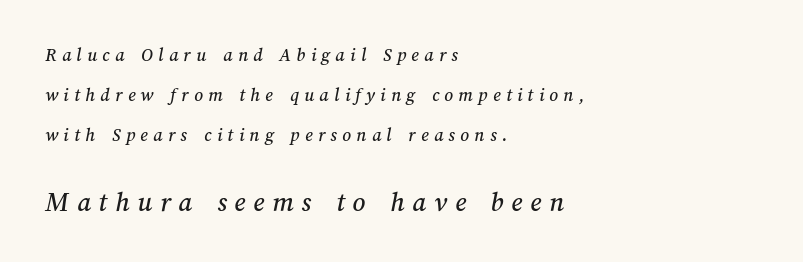
{"width": "normal", "stroke_contrast": "medium", "x_height": "medium", "monospaced": "no", "underline": "no", "align": "left", "line_spacing": "loose", "line_spacing_ratio": 2.11, "letter_spacing": "wide", "letter_spacing_em": 0.28, "larger_block": "second", "size_ratio": 1.47, "glyph_px": 28}
